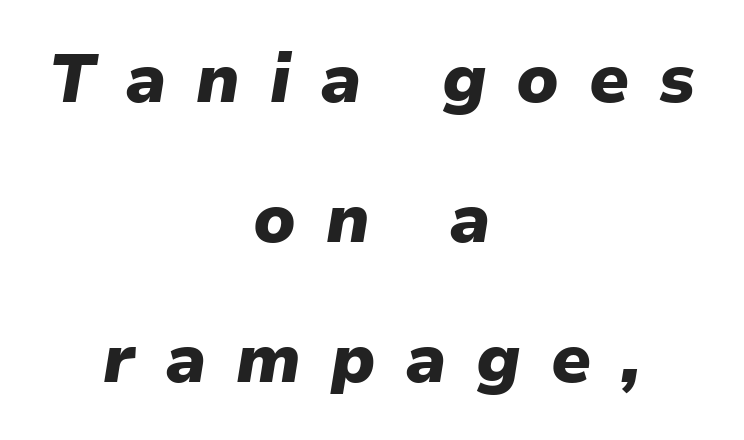
The image shows 69 px heavy type, italic (leaning right); set centered, loose line spacing (2.03x), unusually wide letter spacing (+0.43 em), not underlined; low stroke contrast and a medium x-height.
